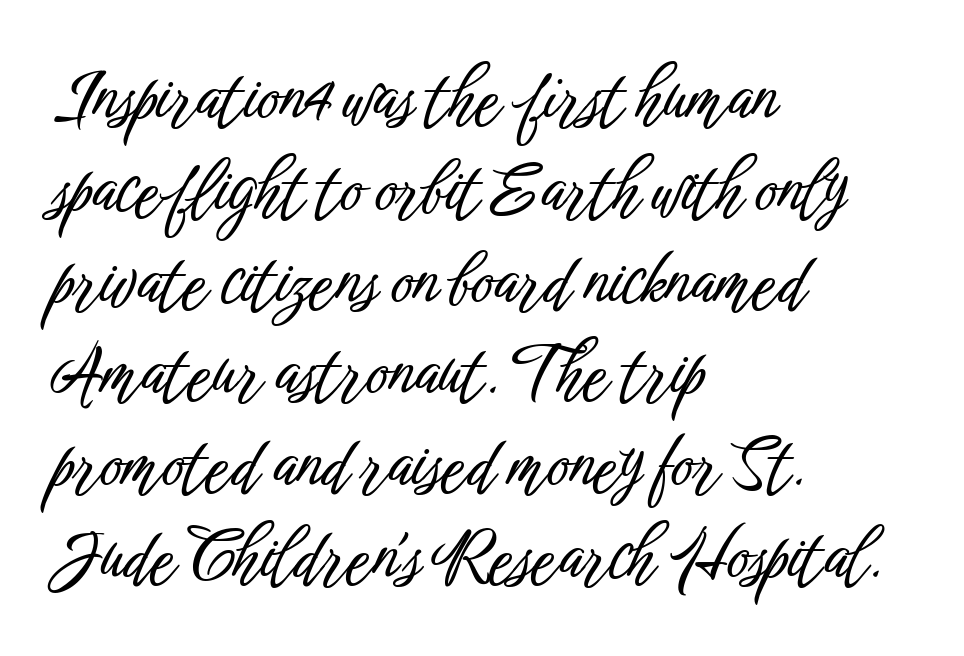
{"serif": "no", "width": "condensed", "stroke_contrast": "low", "x_height": "medium", "monospaced": "no", "underline": "no", "align": "left", "line_spacing": "normal", "line_spacing_ratio": 1.35, "letter_spacing": "normal", "letter_spacing_em": 0.0, "glyph_px": 68}
